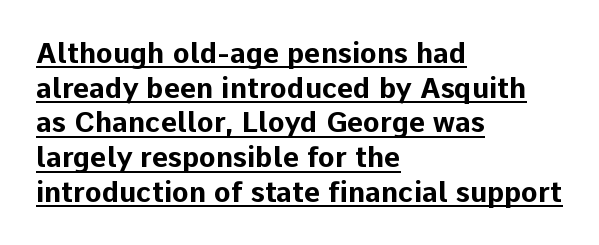
The image shows 28 px bold sans-serif type, upright; set left-aligned, line spacing 1.24x, normal letter spacing, underlined; low stroke contrast and a medium x-height.
